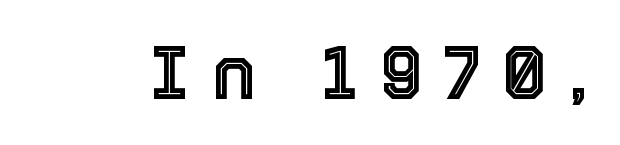
Q: Is the text italic (slanted)? A: No, it is upright.
Q: Is the text underlined? A: No.
Q: Is the spacing between letters normal or unusually wide? A: Unusually wide.
Q: Width (condensed, normal, or wide)? A: Normal.
Q: x-height? A: Medium.
Q: Monospaced? A: No.
